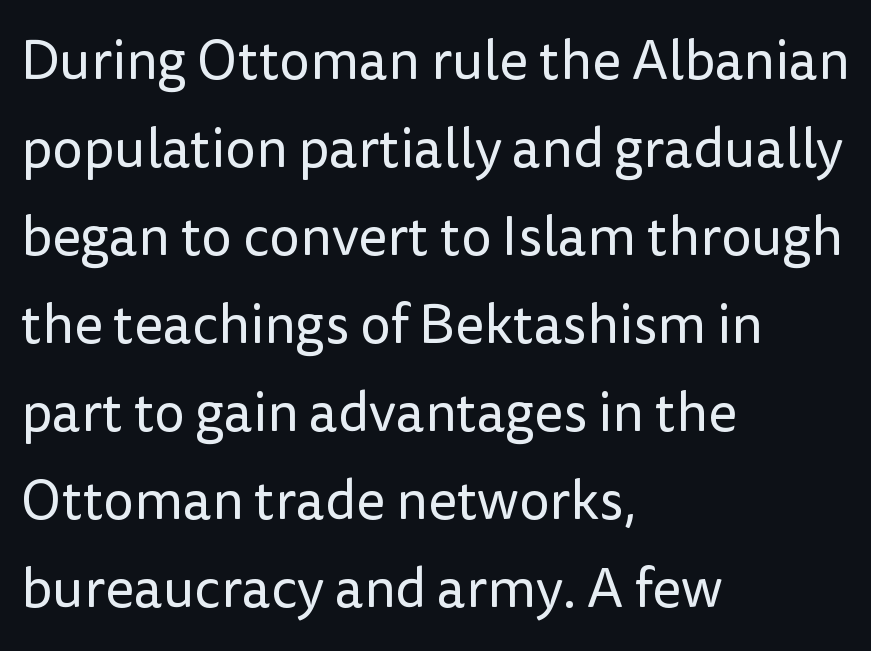
The image shows 55 px regular-weight sans-serif type, upright; set left-aligned, normal line spacing (1.6x), normal letter spacing, not underlined; low stroke contrast and a medium x-height.
